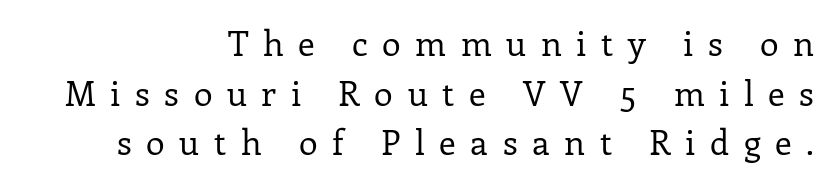
The image shows 34 px regular-weight serif type, upright; set right-aligned, normal line spacing (1.46x), unusually wide letter spacing (+0.43 em), not underlined; low stroke contrast and a medium x-height.
